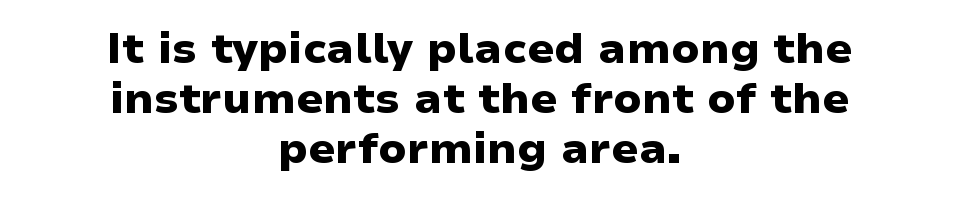
{"serif": "no", "italic": "no", "bold": "yes", "weight": "heavy", "width": "wide", "stroke_contrast": "low", "x_height": "medium", "monospaced": "no", "underline": "no", "align": "center", "line_spacing_ratio": 1.16, "letter_spacing": "normal", "letter_spacing_em": 0.0, "glyph_px": 43}
